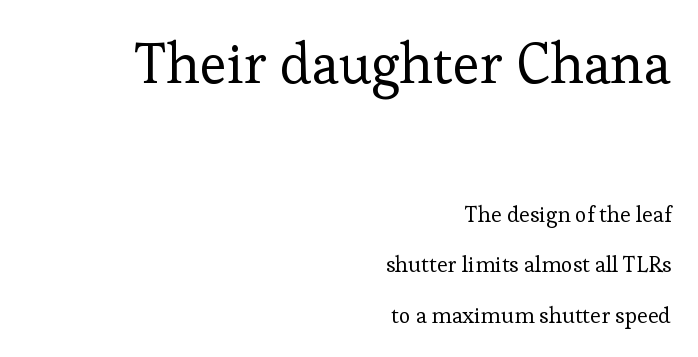
Q: Is the text bold? A: No.
Q: Is the text italic (slanted)? A: No, it is upright.
Q: Is the typeface a serif or a sans-serif typeface? A: Serif.
Q: Is the text underlined? A: No.
Q: How is the paragraph aligned? A: Right-aligned.
Q: Is the spacing between letters normal or unusually wide? A: Normal.
Q: Is the spacing between lines tight, normal or loose? A: Loose.
Q: Which block of text is set in a larger size, the first (top) or the second (bottom)? A: The first (top) one.
Q: Width (condensed, normal, or wide)? A: Normal.
Q: Stroke contrast? A: Low.
Q: x-height? A: Medium.
Q: Monospaced? A: No.
